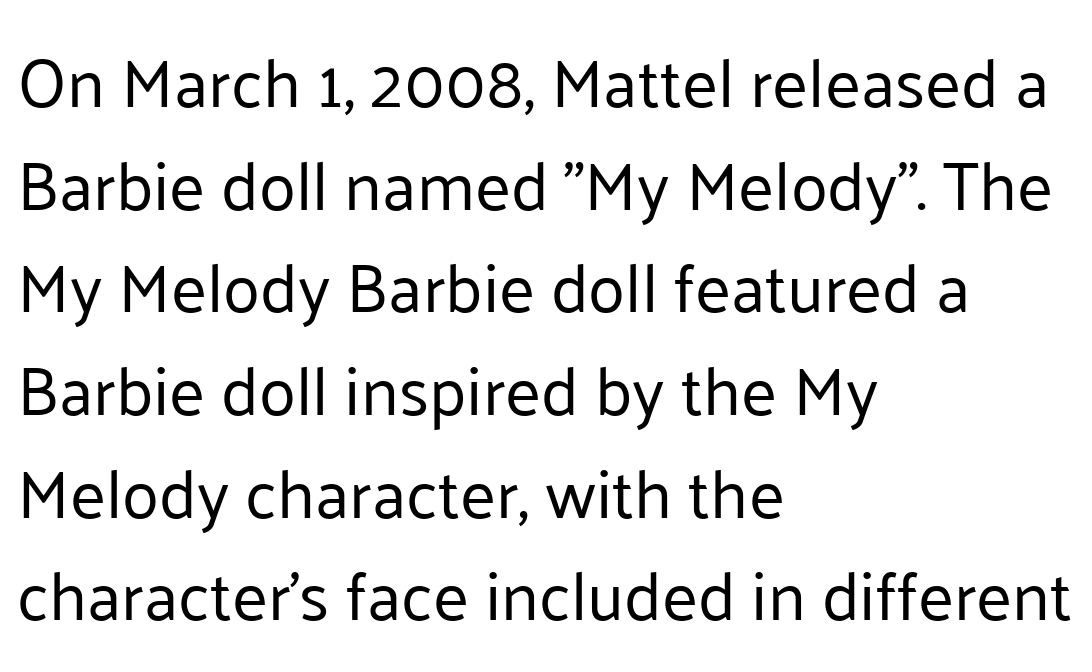
{"serif": "no", "italic": "no", "bold": "no", "weight": "regular", "width": "normal", "stroke_contrast": "low", "x_height": "medium", "monospaced": "no", "underline": "no", "align": "left", "line_spacing": "normal", "line_spacing_ratio": 1.51, "letter_spacing": "normal", "letter_spacing_em": 0.0, "glyph_px": 68}
